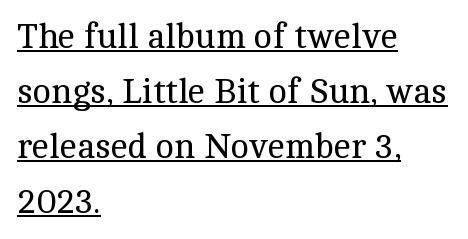
It's the straight-up-and-down kind of type. Inter-character spacing is left at the font's built-in metrics. The text was rendered using a seriffed face with decorative stroke endings. The rag falls on the right side of this text block. The sample's only ornament is a line tracing under the words.
